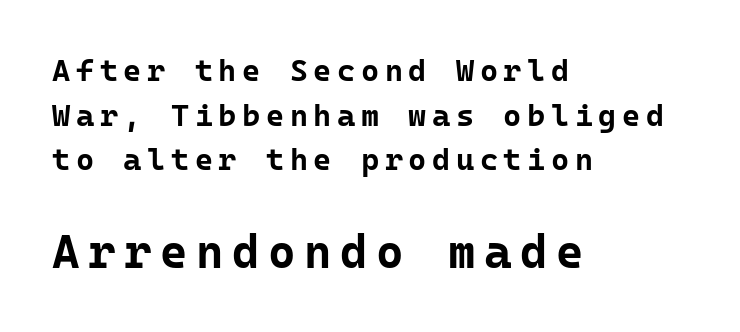
Descender tails drop into unmarked territory. The letters are bold, with thick, heavy strokes. Each letter, wide or thin by design, is forced into the same width here. Is the block centered? No — it sits flush against the left margin.
